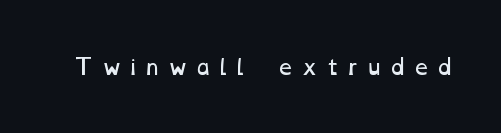
These lines have a slow, spaced-out rhythm from letter to letter. Is this a heavy cut? Hardly; it is regular or lighter. Has an underline been added? It has not.
